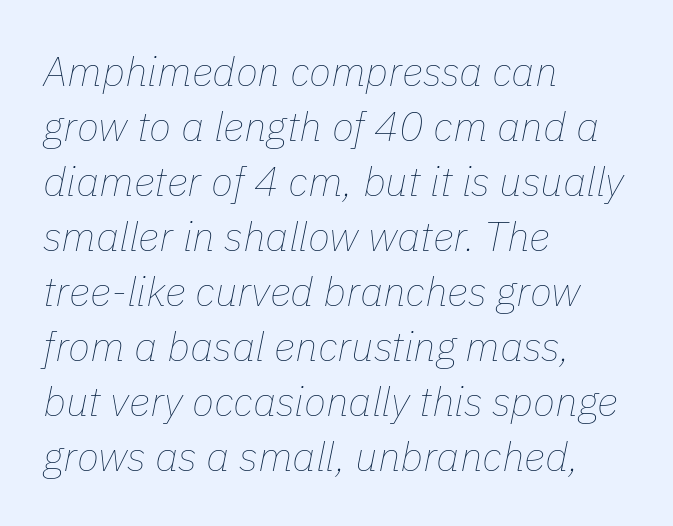
{"italic": "yes", "lean": "right", "slant_degrees": 11, "bold": "no", "weight": "thin", "width": "normal", "stroke_contrast": "low", "x_height": "medium", "monospaced": "no", "underline": "no", "align": "left", "line_spacing": "normal", "line_spacing_ratio": 1.34, "letter_spacing": "normal", "letter_spacing_em": 0.0, "glyph_px": 41}
